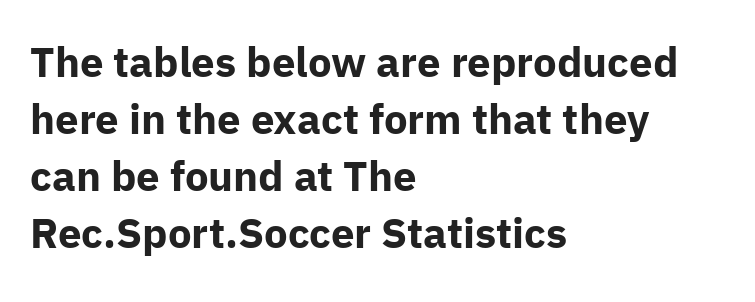
The ragged edge is on the right, which tells us the setting is flush left. The glyphs in this specimen are sans serif. Anything drawn beneath the words? Only blank space. Nope, not italic — everything's standing straight. The rendering uses a moderate line-height, typical for paragraphs.
